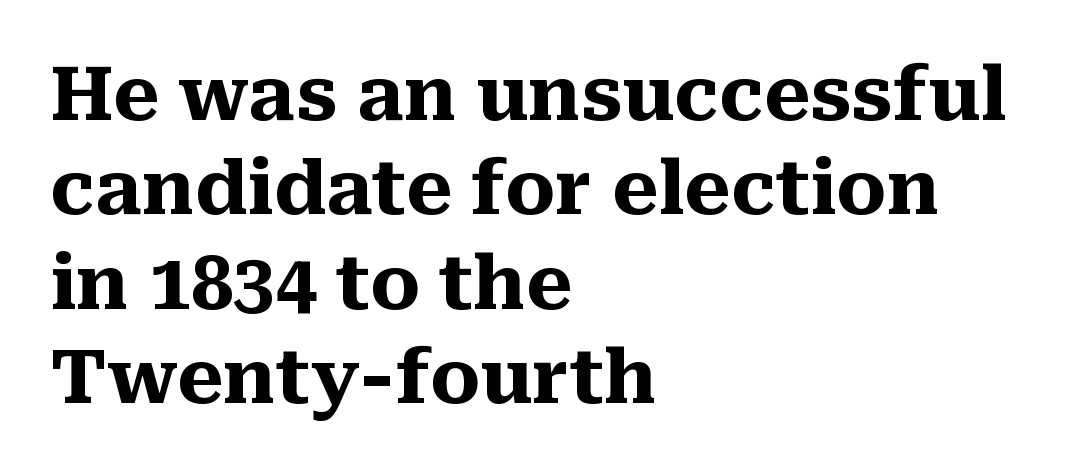
The image shows 75 px heavy serif type, upright; set left-aligned, normal line spacing (1.26x), normal letter spacing, not underlined; medium stroke contrast and a medium x-height.
